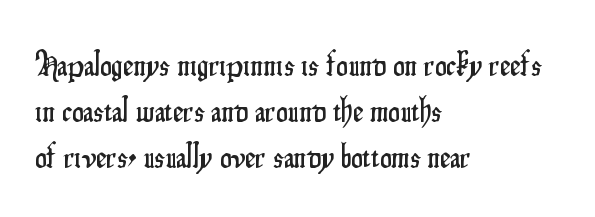
The font's upright variant was chosen for this text. One-word summary of the alignment: left. Are there feet on the stems? There aren't — it's a sans. Each word holds together tightly as a unit, with standard inter-letter gaps. The gap between lines stays unmarked. Summary of vertical rhythm: regular, with standard interline spacing.
